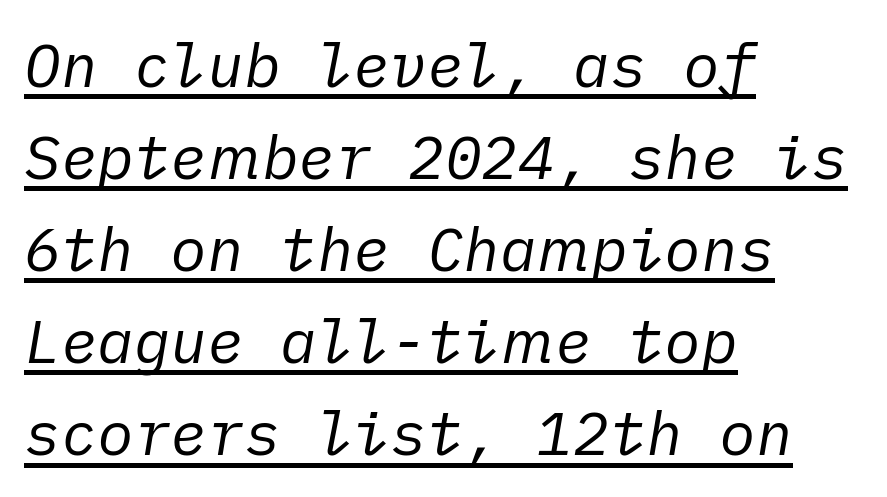
{"italic": "yes", "lean": "right", "slant_degrees": 10, "bold": "no", "weight": "regular", "width": "normal", "stroke_contrast": "low", "x_height": "medium", "underline": "yes", "align": "left", "line_spacing": "normal", "line_spacing_ratio": 1.51, "letter_spacing": "normal", "letter_spacing_em": 0.0, "glyph_px": 61}
